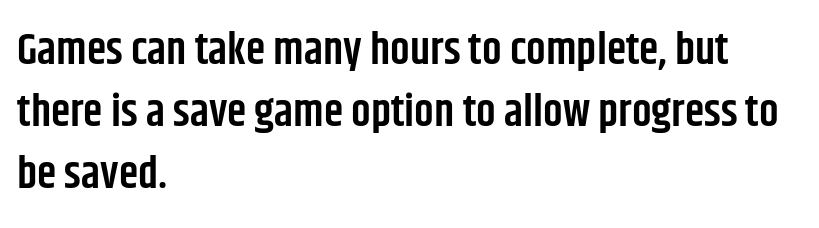
{"serif": "no", "italic": "no", "bold": "semi", "weight": "semibold", "width": "condensed", "stroke_contrast": "low", "x_height": "large", "monospaced": "no", "underline": "no", "align": "left", "line_spacing": "normal", "line_spacing_ratio": 1.41, "letter_spacing": "normal", "letter_spacing_em": 0.0, "glyph_px": 44}
